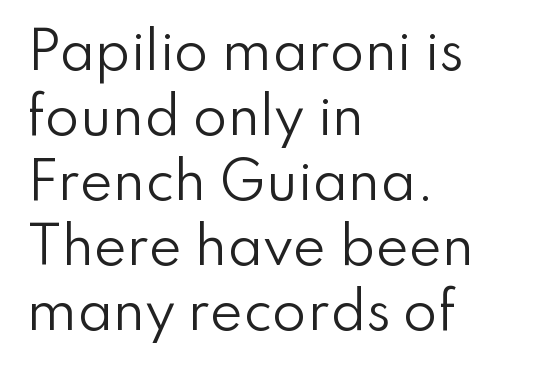
Q: Is the text bold? A: No.
Q: Is the text italic (slanted)? A: No, it is upright.
Q: Is the typeface a serif or a sans-serif typeface? A: Sans-serif.
Q: Is the text underlined? A: No.
Q: How is the paragraph aligned? A: Left-aligned.
Q: Is the spacing between letters normal or unusually wide? A: Normal.
Q: Is the spacing between lines tight, normal or loose? A: Normal.
Q: Width (condensed, normal, or wide)? A: Normal.
Q: Stroke contrast? A: Low.
Q: x-height? A: Small.
Q: Monospaced? A: No.
